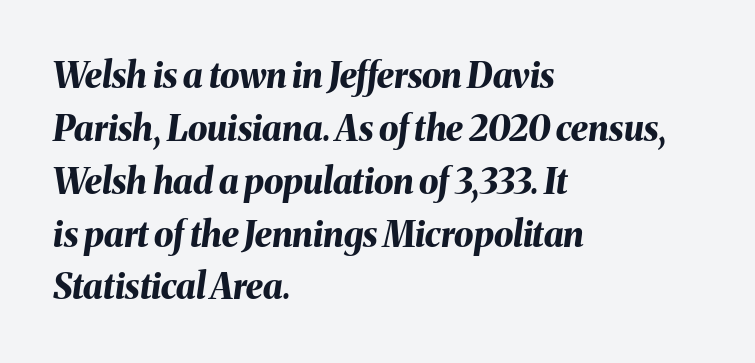
{"italic": "yes", "lean": "right", "slant_degrees": 8, "bold": "yes", "weight": "bold", "width": "normal", "stroke_contrast": "medium", "x_height": "medium", "monospaced": "no", "underline": "no", "align": "left", "line_spacing": "normal", "line_spacing_ratio": 1.51, "letter_spacing": "normal", "letter_spacing_em": 0.0, "glyph_px": 35}
